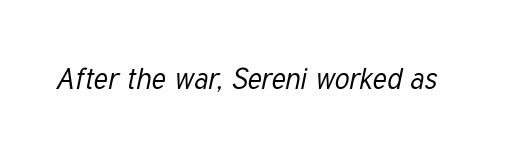
Descenders are the only things crossing below the line. Varying glyph widths throughout — classic text-font behaviour. Between one letter and the next there's only the usual sliver of space. Counters stay open thanks to moderate or lighter strokes.
